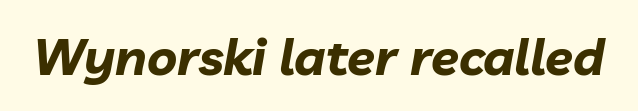
Is the type slanted? Yes — the strokes lean at a clear angle. Proportional: the letters do not fall into vertical columns. Strokes here are thick enough to call this a true bold. Lines of text with bare space underneath. The gaps between neighbouring characters are ordinary and unremarkable.
